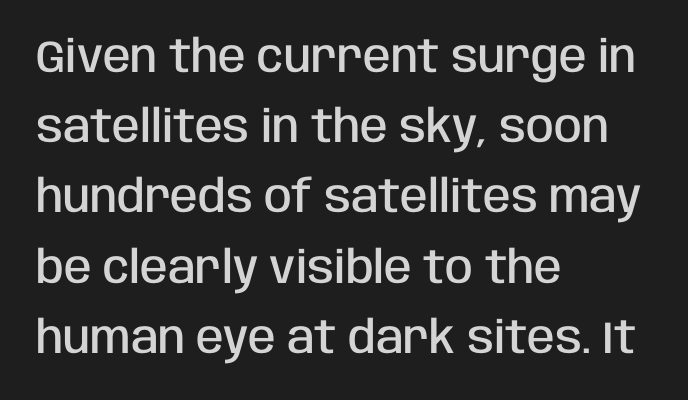
The image shows 45 px semibold, condensed sans-serif type, upright; set left-aligned, normal line spacing (1.56x), normal letter spacing, not underlined; low stroke contrast and a large x-height.
